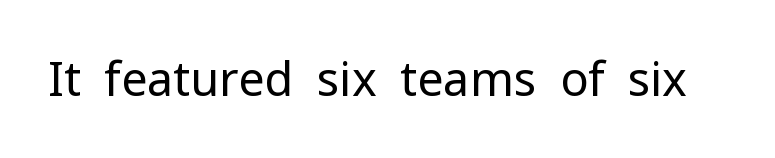
Check under the words: just untouched page. Compared with typical body copy, the letter spacing here is the same. A typesetter would call this proportional, since set widths differ per character. Vertical stems look standard width or narrower in stroke.
